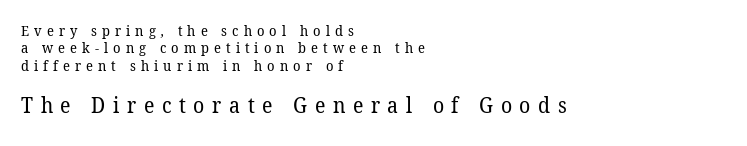
{"bold": "no", "underline": "no", "align": "left", "line_spacing": "normal", "line_spacing_ratio": 1.25, "letter_spacing": "wide", "letter_spacing_em": 0.36, "larger_block": "second", "size_ratio": 1.5, "glyph_px": 21}
